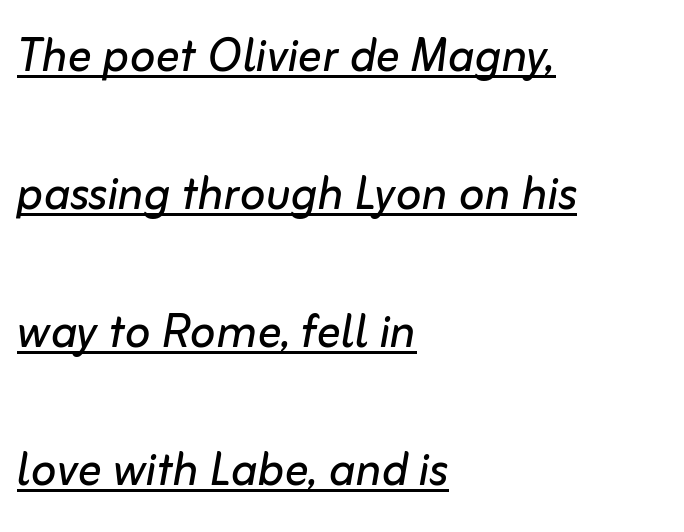
{"italic": "yes", "lean": "right", "slant_degrees": 10, "bold": "no", "weight": "regular", "width": "normal", "stroke_contrast": "low", "x_height": "medium", "monospaced": "no", "underline": "yes", "align": "left", "line_spacing": "loose", "line_spacing_ratio": 2.3, "letter_spacing": "normal", "letter_spacing_em": 0.0, "glyph_px": 60}
